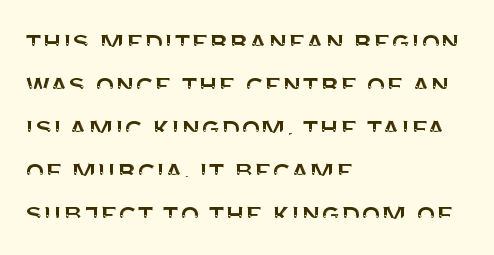
{"serif": "no", "italic": "no", "width": "normal", "stroke_contrast": "medium", "x_height": "large", "monospaced": "no", "underline": "no", "align": "left", "line_spacing": "normal", "line_spacing_ratio": 1.39, "letter_spacing": "normal", "letter_spacing_em": 0.0, "glyph_px": 31}
